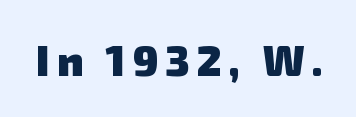
{"serif": "no", "bold": "yes", "weight": "heavy", "width": "normal", "stroke_contrast": "low", "x_height": "medium", "monospaced": "no", "underline": "no", "glyph_px": 42}
